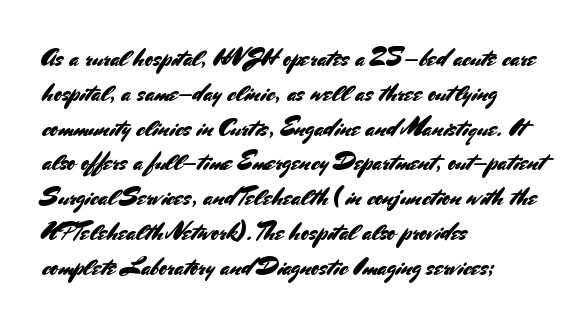
{"underline": "no", "align": "left", "line_spacing": "normal", "line_spacing_ratio": 1.45, "letter_spacing": "normal", "letter_spacing_em": 0.0, "glyph_px": 24}
